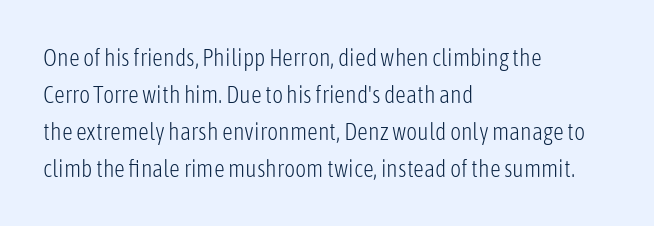
Q: Is the text bold? A: No.
Q: Is the text italic (slanted)? A: No, it is upright.
Q: Is the text underlined? A: No.
Q: How is the paragraph aligned? A: Left-aligned.
Q: Is the spacing between letters normal or unusually wide? A: Normal.
Q: Is the spacing between lines tight, normal or loose? A: Normal.
